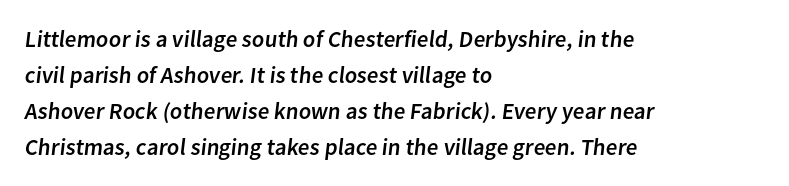
{"underline": "no", "align": "left", "line_spacing": "normal", "line_spacing_ratio": 1.56, "letter_spacing": "normal", "letter_spacing_em": 0.0, "glyph_px": 23}
